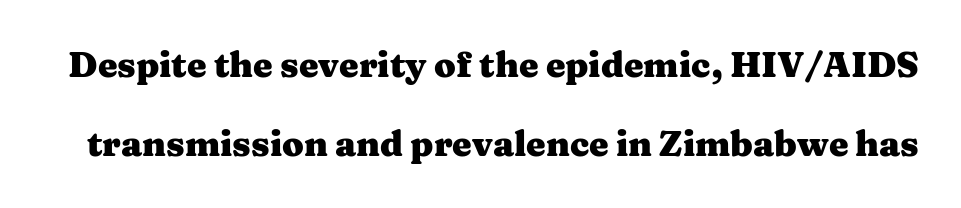
The image shows 35 px heavy, wide serif type, upright; set loose line spacing (2.27x), normal letter spacing, not underlined; medium stroke contrast and a medium x-height.
